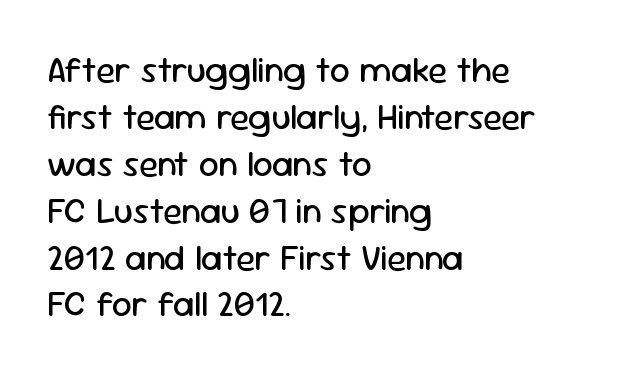
{"serif": "no", "italic": "no", "bold": "no", "weight": "regular", "width": "normal", "stroke_contrast": "low", "x_height": "medium", "monospaced": "no", "underline": "no", "align": "left", "line_spacing": "normal", "line_spacing_ratio": 1.34, "letter_spacing": "normal", "letter_spacing_em": 0.0, "glyph_px": 35}
